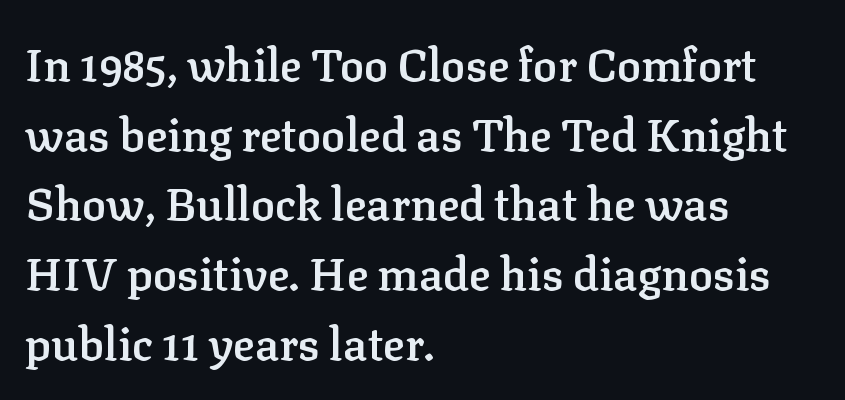
You could not count columns in this text — the font is proportionally spaced. What kind of face is this? One with serifs. The typography opts for an upright posture over an oblique one. Caption: multi-line text, flush left, ragged right. A semibold gives these letters moderate extra thickness, short of bold.
